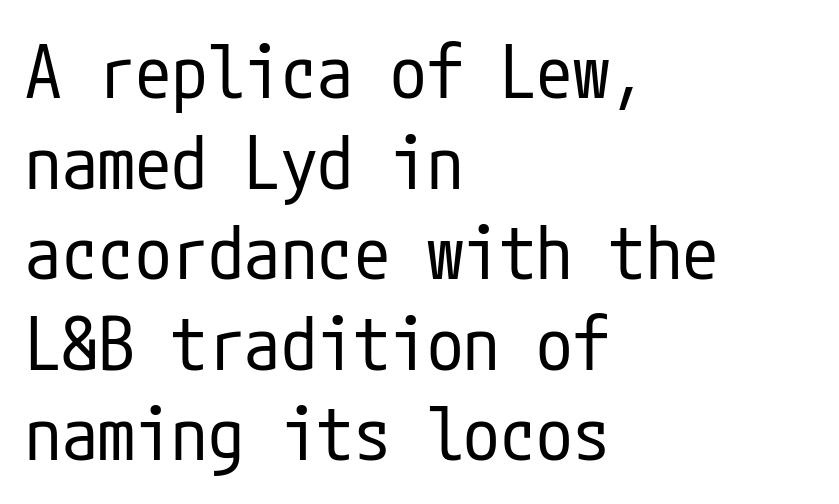
The image shows 73 px regular-weight, condensed sans-serif type, upright; set left-aligned, line spacing 1.24x, normal letter spacing, not underlined; low stroke contrast and a medium x-height.
